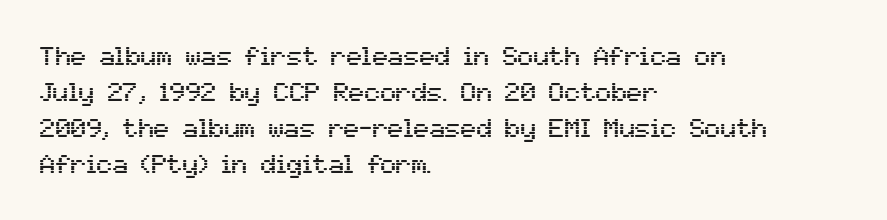
The image shows 26 px text type, upright; set left-aligned, normal line spacing (1.38x), normal letter spacing, not underlined.
